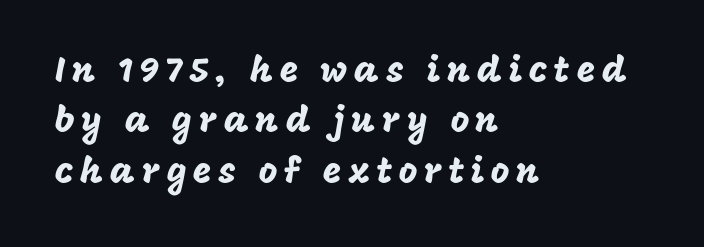
{"serif": "no", "width": "normal", "stroke_contrast": "low", "x_height": "large", "monospaced": "no", "underline": "no", "align": "left", "line_spacing": "normal", "line_spacing_ratio": 1.4, "glyph_px": 36}
